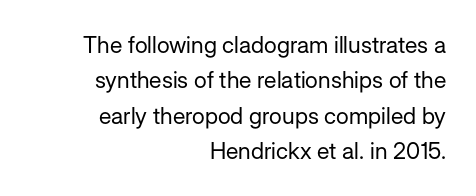
The typesetter chose a ragged-left arrangement here. If you measured baseline to baseline, you'd find a middling distance. The font's upright variant was chosen for this text. Words float on clear page, feet unadorned. These lines keep a tight, regular rhythm from letter to letter. Caption: face not bold, strokes unweighted.
